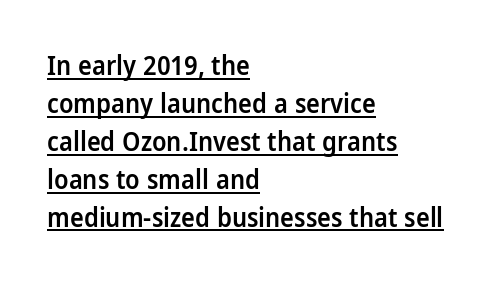
{"italic": "no", "bold": "semi", "underline": "yes", "align": "left", "line_spacing": "normal", "line_spacing_ratio": 1.46, "letter_spacing": "normal", "letter_spacing_em": 0.0, "glyph_px": 26}
